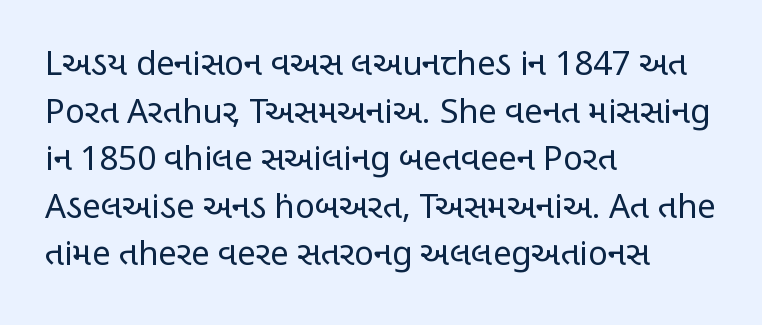
Stroke thickness stays within the range of a standard reading face or lighter. Left-aligned paragraph, ragged on the right. Each row of text sits above clean, open space. A sans-serif font was chosen for this passage. Proportional: the letters do not fall into vertical columns.
